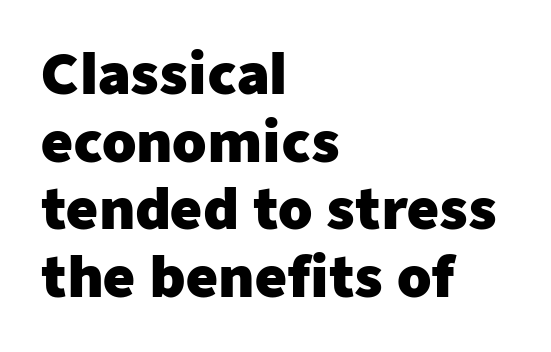
{"serif": "no", "italic": "no", "bold": "yes", "weight": "heavy", "width": "normal", "stroke_contrast": "low", "x_height": "medium", "monospaced": "no", "underline": "no", "align": "left", "line_spacing_ratio": 1.23, "letter_spacing": "normal", "letter_spacing_em": 0.0, "glyph_px": 55}
